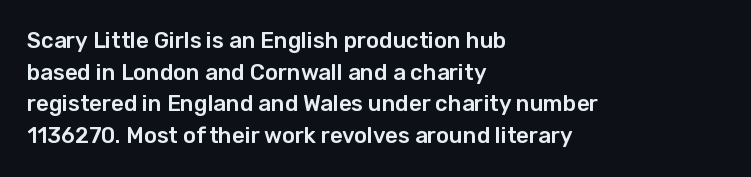
Q: Is the text italic (slanted)? A: No, it is upright.
Q: Is the text underlined? A: No.
Q: How is the paragraph aligned? A: Left-aligned.
Q: Is the spacing between letters normal or unusually wide? A: Normal.
Q: Is the spacing between lines tight, normal or loose? A: Normal.
